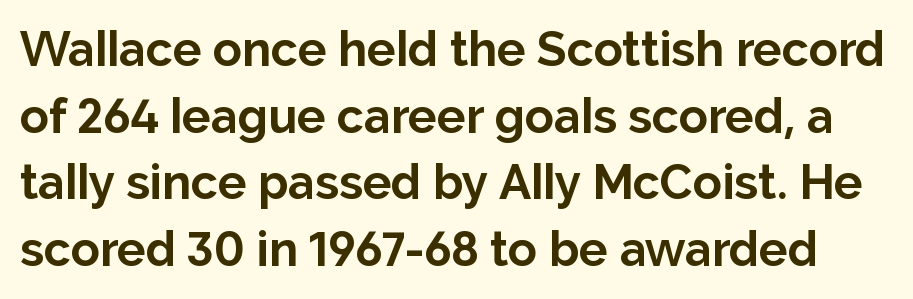
Q: Is the text bold? A: Yes.
Q: Is the text italic (slanted)? A: No, it is upright.
Q: Is the typeface a serif or a sans-serif typeface? A: Sans-serif.
Q: Is the text underlined? A: No.
Q: Is the spacing between letters normal or unusually wide? A: Normal.
Q: Is the spacing between lines tight, normal or loose? A: Normal.
Q: Width (condensed, normal, or wide)? A: Normal.
Q: Stroke contrast? A: Low.
Q: x-height? A: Medium.
Q: Monospaced? A: No.
